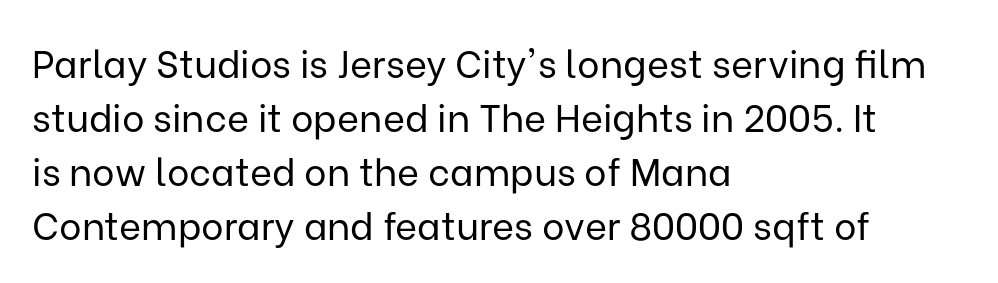
{"serif": "no", "italic": "no", "bold": "no", "weight": "regular", "width": "normal", "stroke_contrast": "low", "x_height": "medium", "monospaced": "no", "underline": "no", "align": "left", "line_spacing": "normal", "line_spacing_ratio": 1.42, "letter_spacing": "normal", "letter_spacing_em": 0.0, "glyph_px": 38}
